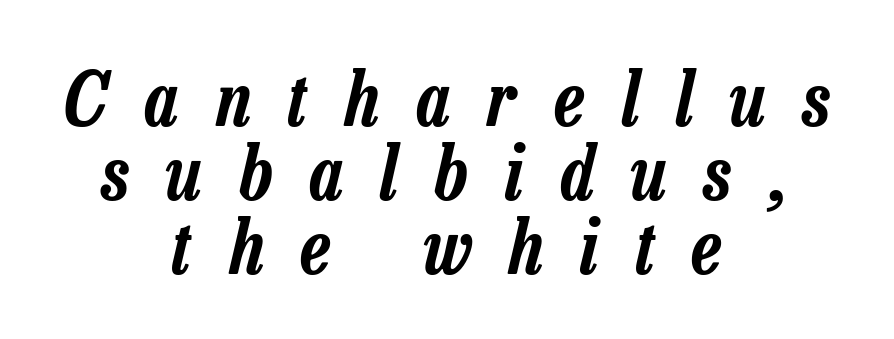
Has an underline been added? It has not. The typography opts for an oblique posture over an upright one. Short and long lines alike share a common midpoint. Honestly, the rows look squashed on top of each other. The gaps between neighbouring characters are conspicuously large.
